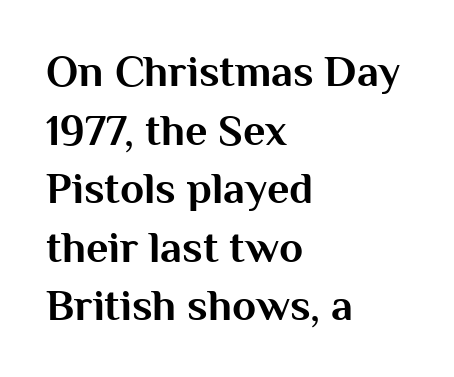
Note the varied advance widths — an 'i' is clearly narrower than an 'm'. Nope, no serifs anywhere on these letters. Every character sits straight up, as roman type does. The passage shown stacks its lines at a standard gap.
